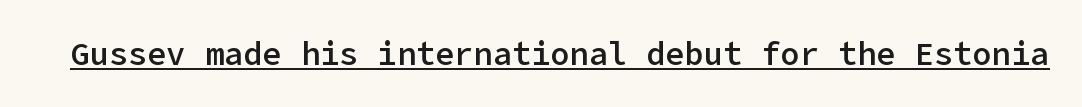
The glyphs are accompanied by a horizontal stroke just below them. The rendering uses a semibold face; strokes are thickened but not to full bold. Designer's note — italics off, roman on. The face used here is rendered with its standard letterfit.
